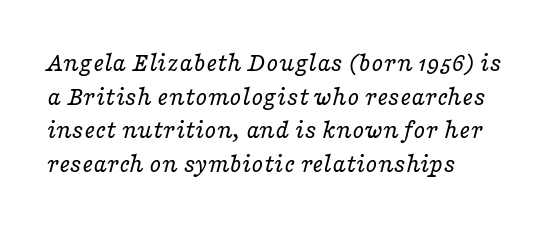
{"italic": "yes", "lean": "right", "slant_degrees": 16, "bold": "no", "underline": "no", "align": "left", "line_spacing": "normal", "line_spacing_ratio": 1.25, "letter_spacing": "normal", "letter_spacing_em": 0.0, "glyph_px": 27}
